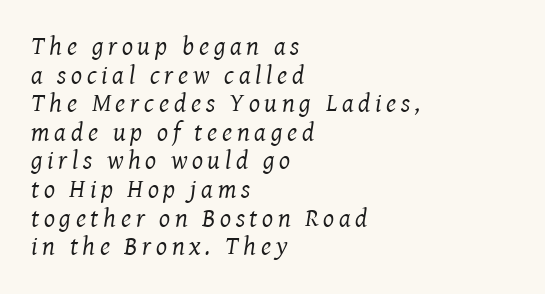
{"italic": "yes", "lean": "right", "slant_degrees": 8, "bold": "no", "underline": "no", "align": "left", "line_spacing": "tight", "line_spacing_ratio": 1.1, "glyph_px": 26}
